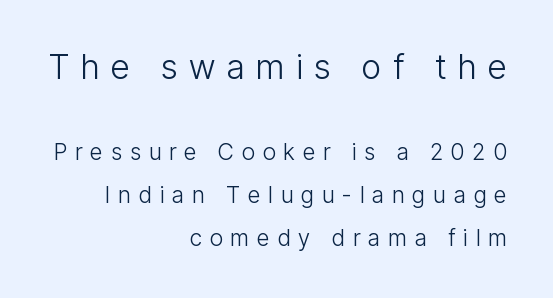
Q: Is the text bold? A: No.
Q: Is the text italic (slanted)? A: No, it is upright.
Q: Is the typeface a serif or a sans-serif typeface? A: Sans-serif.
Q: Is the text underlined? A: No.
Q: How is the paragraph aligned? A: Right-aligned.
Q: Is the spacing between letters normal or unusually wide? A: Unusually wide.
Q: Which block of text is set in a larger size, the first (top) or the second (bottom)? A: The first (top) one.
Q: Width (condensed, normal, or wide)? A: Condensed.
Q: Stroke contrast? A: Low.
Q: x-height? A: Medium.
Q: Monospaced? A: No.
